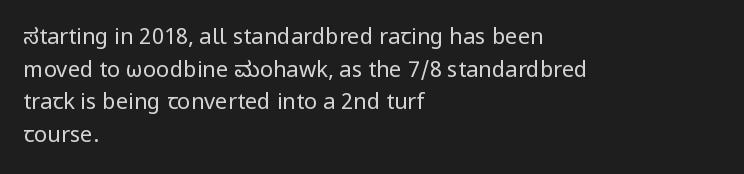
Q: Is the text bold? A: No.
Q: Is the text italic (slanted)? A: No, it is upright.
Q: Is the text underlined? A: No.
Q: How is the paragraph aligned? A: Left-aligned.
Q: Is the spacing between letters normal or unusually wide? A: Normal.
Q: Is the spacing between lines tight, normal or loose? A: Normal.
